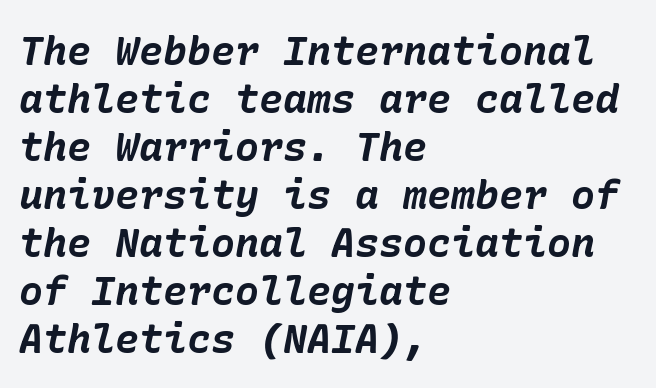
Q: Is the text bold? A: Yes.
Q: Is the text italic (slanted)? A: Yes, it leans right by about 10 degrees.
Q: Is the text underlined? A: No.
Q: How is the paragraph aligned? A: Left-aligned.
Q: Is the spacing between letters normal or unusually wide? A: Normal.
Q: Width (condensed, normal, or wide)? A: Normal.
Q: Stroke contrast? A: Low.
Q: x-height? A: Medium.
